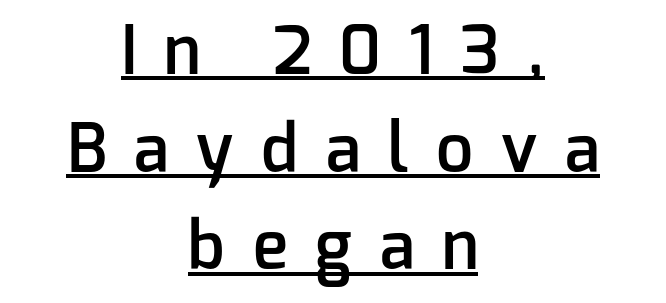
{"serif": "no", "italic": "no", "bold": "semi", "weight": "semibold", "width": "normal", "stroke_contrast": "low", "x_height": "medium", "monospaced": "no", "underline": "yes", "align": "center", "line_spacing": "normal", "line_spacing_ratio": 1.48, "letter_spacing": "wide", "letter_spacing_em": 0.42, "glyph_px": 66}
